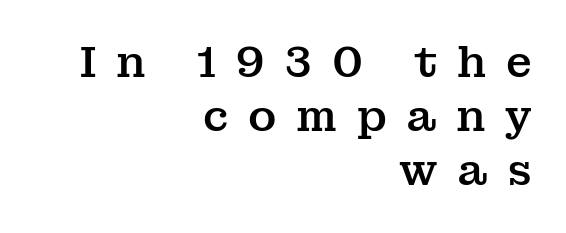
The image shows 43 px serif type, upright; set right-aligned, normal line spacing (1.26x), unusually wide letter spacing (+0.45 em), not underlined; medium stroke contrast and a medium x-height.
